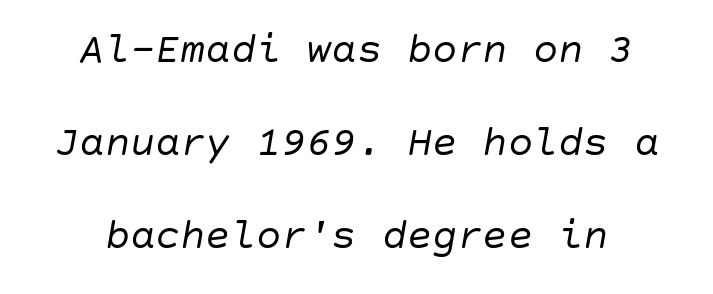
Q: Is the text bold? A: No.
Q: Is the text italic (slanted)? A: Yes, it leans right by about 10 degrees.
Q: Is the text underlined? A: No.
Q: Is the spacing between letters normal or unusually wide? A: Normal.
Q: Is the spacing between lines tight, normal or loose? A: Loose.
Q: Width (condensed, normal, or wide)? A: Normal.
Q: Stroke contrast? A: Low.
Q: x-height? A: Large.
